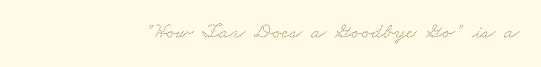
Students, note that the glyphs here touch the page at normal intervals. Any mark beneath the type? The region is blank. Is this a heavy cut? Hardly; it is regular or lighter.
